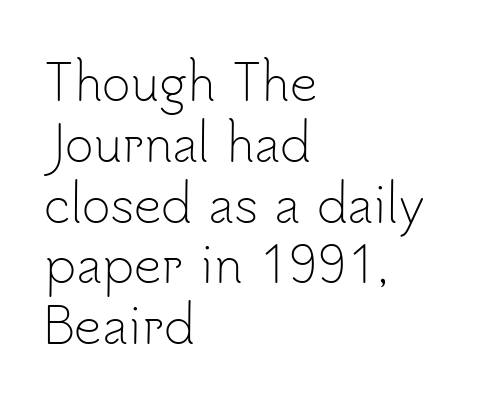
The weight would be labelled regular, book, light, or lighter still. Each letter's strokes conclude bluntly, with no projecting serifs. The rag falls on the right side of this text block. Proportional: the letters do not fall into vertical columns. Nope, not italic — everything's standing straight.
